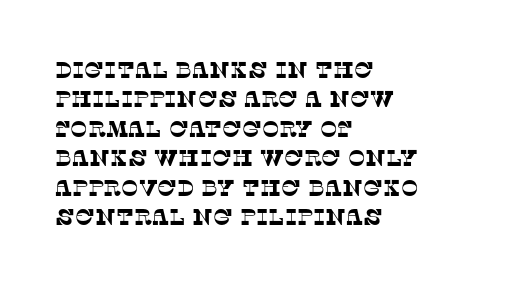
The image shows 23 px text type; set left-aligned, normal line spacing (1.28x), normal letter spacing, not underlined.
